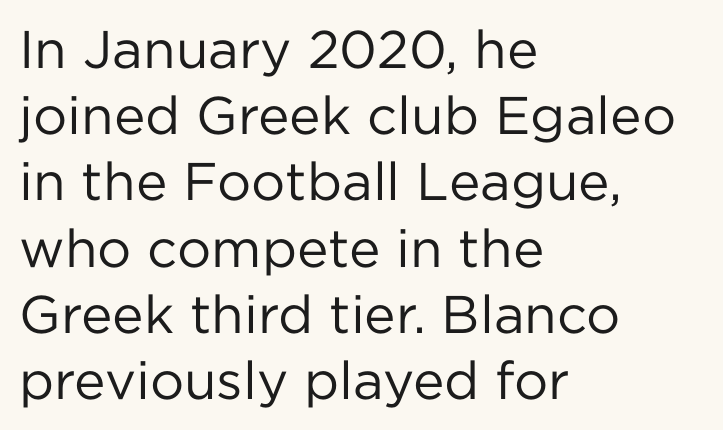
The image shows 53 px regular-weight sans-serif type, upright; set left-aligned, normal line spacing (1.25x), normal letter spacing, not underlined; low stroke contrast and a medium x-height.
